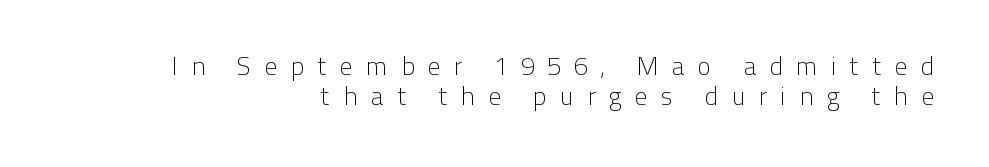
{"italic": "no", "bold": "no", "underline": "no", "align": "right", "line_spacing": "tight", "line_spacing_ratio": 1.15, "letter_spacing": "wide", "letter_spacing_em": 0.49, "glyph_px": 26}
